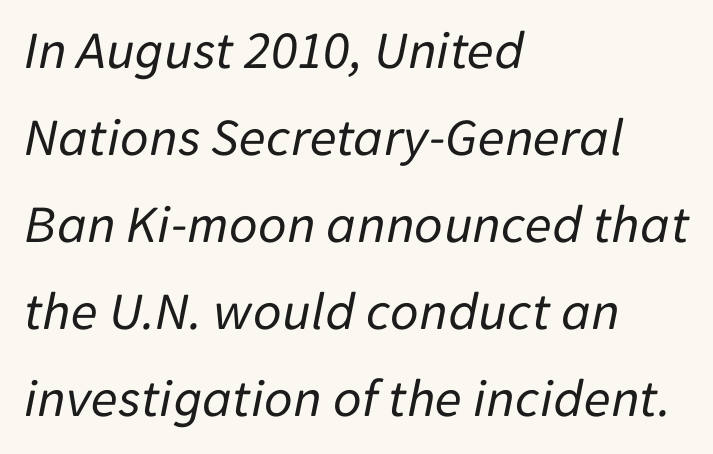
Q: Is the text bold? A: No.
Q: Is the text italic (slanted)? A: Yes, it leans right by about 11 degrees.
Q: Is the text underlined? A: No.
Q: How is the paragraph aligned? A: Left-aligned.
Q: Is the spacing between letters normal or unusually wide? A: Normal.
Q: Is the spacing between lines tight, normal or loose? A: Normal.
Q: Width (condensed, normal, or wide)? A: Normal.
Q: Stroke contrast? A: Low.
Q: x-height? A: Medium.
Q: Monospaced? A: No.
